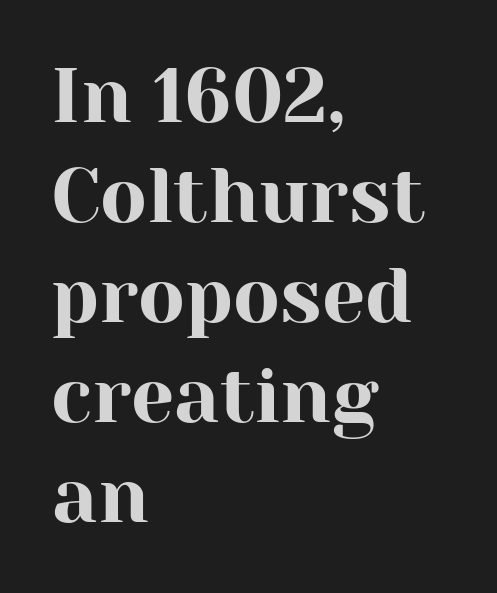
Q: Is the text italic (slanted)? A: No, it is upright.
Q: Is the typeface a serif or a sans-serif typeface? A: Serif.
Q: Is the text underlined? A: No.
Q: How is the paragraph aligned? A: Left-aligned.
Q: Is the spacing between letters normal or unusually wide? A: Normal.
Q: Is the spacing between lines tight, normal or loose? A: Normal.
Q: Width (condensed, normal, or wide)? A: Normal.
Q: Stroke contrast? A: High.
Q: x-height? A: Medium.
Q: Monospaced? A: No.
